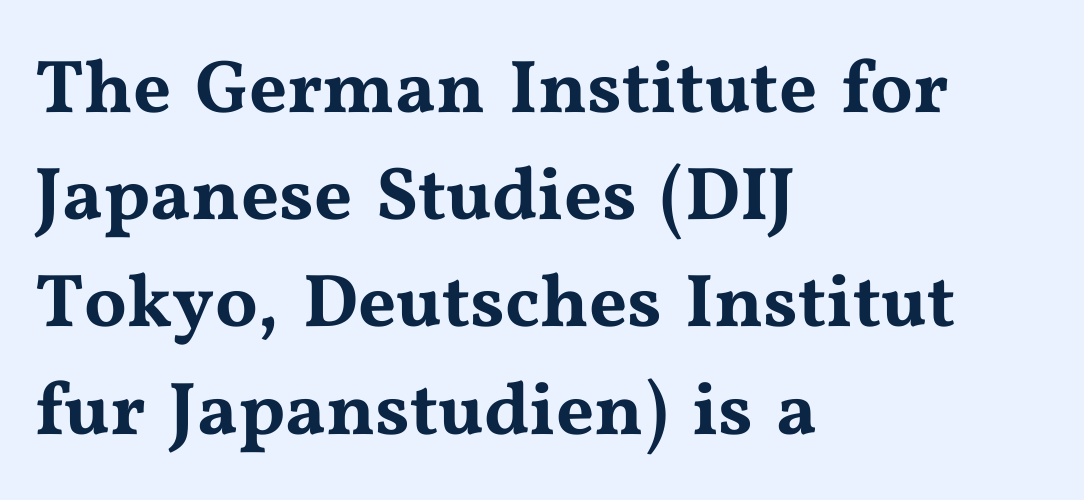
{"serif": "yes", "italic": "no", "width": "wide", "stroke_contrast": "medium", "x_height": "medium", "monospaced": "no", "underline": "no", "align": "left", "line_spacing": "normal", "line_spacing_ratio": 1.43, "letter_spacing": "normal", "letter_spacing_em": 0.0, "glyph_px": 75}
